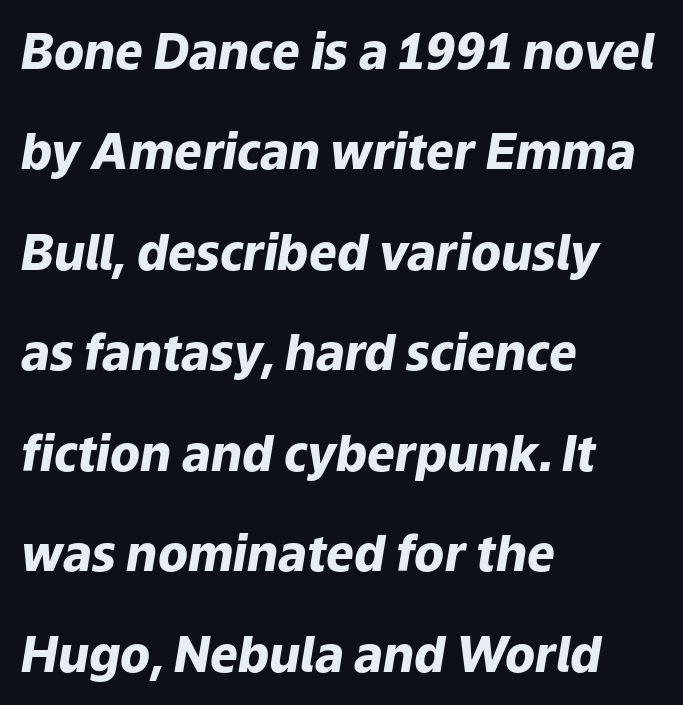
{"italic": "yes", "lean": "right", "slant_degrees": 9, "bold": "yes", "weight": "heavy", "width": "normal", "stroke_contrast": "low", "x_height": "medium", "monospaced": "no", "underline": "no", "align": "left", "line_spacing": "loose", "line_spacing_ratio": 2.05, "letter_spacing": "normal", "letter_spacing_em": 0.0, "glyph_px": 49}
